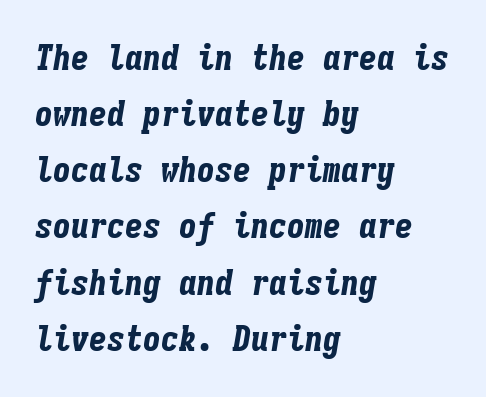
The image shows 36 px bold, condensed type, italic (leaning right), monospaced; set left-aligned, normal line spacing (1.56x), normal letter spacing, not underlined; low stroke contrast and a medium x-height.
